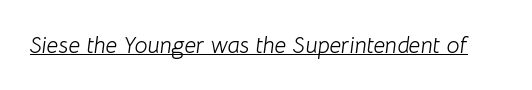
Q: Is the text bold? A: No.
Q: Is the text italic (slanted)? A: Yes, it leans right by about 8 degrees.
Q: Is the text underlined? A: Yes.
Q: Is the spacing between letters normal or unusually wide? A: Normal.
